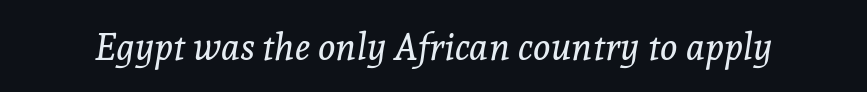
{"serif": "yes", "italic": "yes", "lean": "right", "slant_degrees": 8, "bold": "no", "weight": "regular", "width": "normal", "x_height": "medium", "monospaced": "no", "underline": "no", "letter_spacing": "normal", "letter_spacing_em": 0.0, "glyph_px": 37}
